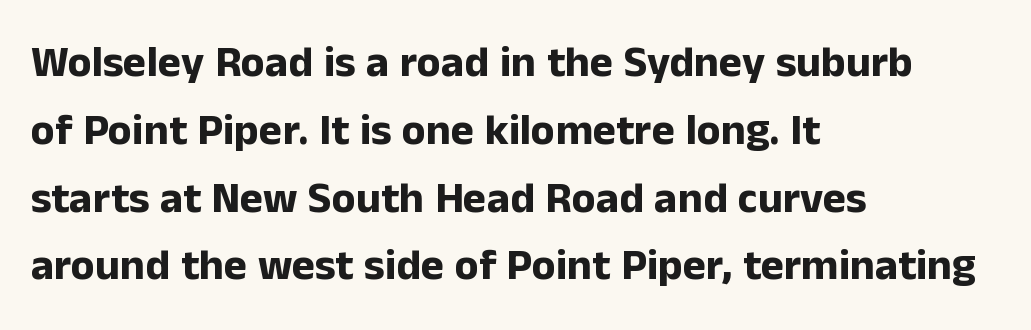
{"serif": "no", "italic": "no", "bold": "yes", "weight": "bold", "width": "normal", "stroke_contrast": "low", "x_height": "medium", "monospaced": "no", "underline": "no", "align": "left", "line_spacing": "normal", "line_spacing_ratio": 1.54, "letter_spacing": "normal", "letter_spacing_em": 0.0, "glyph_px": 44}
